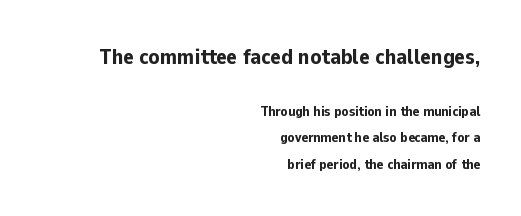
Q: Is the text bold? A: Yes.
Q: Is the text italic (slanted)? A: No, it is upright.
Q: Is the text underlined? A: No.
Q: How is the paragraph aligned? A: Right-aligned.
Q: Is the spacing between letters normal or unusually wide? A: Normal.
Q: Is the spacing between lines tight, normal or loose? A: Loose.
Q: Which block of text is set in a larger size, the first (top) or the second (bottom)? A: The first (top) one.
